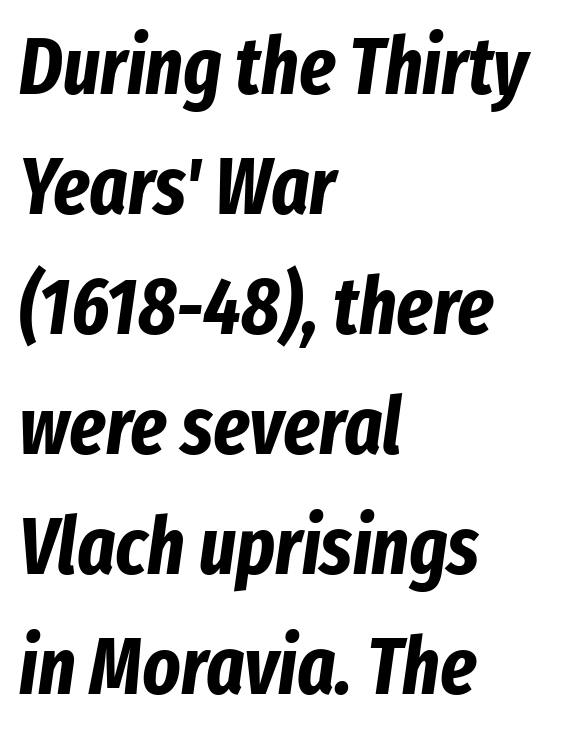
{"italic": "yes", "lean": "right", "slant_degrees": 8, "bold": "yes", "weight": "bold", "width": "condensed", "stroke_contrast": "low", "x_height": "medium", "monospaced": "no", "underline": "no", "align": "left", "line_spacing": "normal", "line_spacing_ratio": 1.5, "letter_spacing": "normal", "letter_spacing_em": 0.0, "glyph_px": 80}
